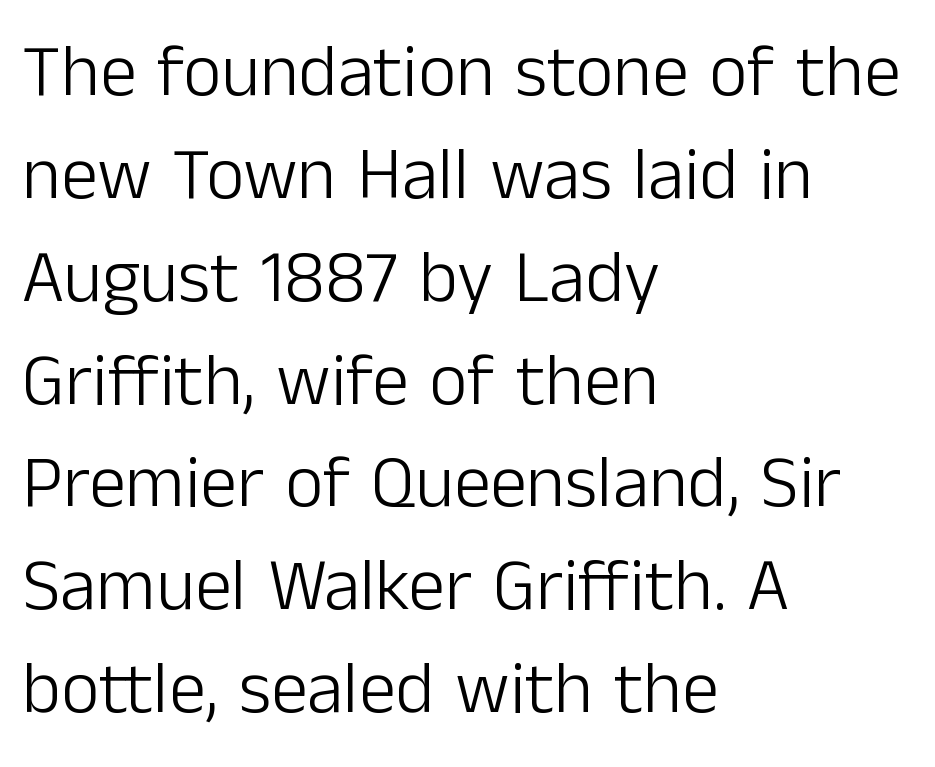
The image shows 74 px light sans-serif type, upright; set left-aligned, normal line spacing (1.39x), normal letter spacing, not underlined; low stroke contrast and a medium x-height.
